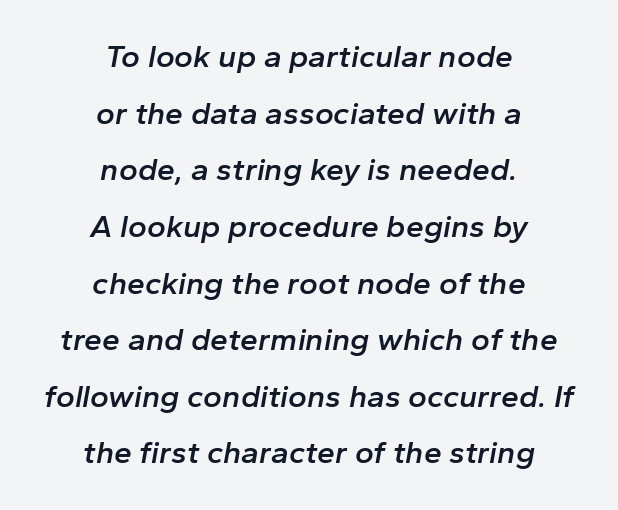
Q: Is the text bold? A: Semi-bold.
Q: Is the text italic (slanted)? A: Yes, it leans right by about 10 degrees.
Q: Is the text underlined? A: No.
Q: How is the paragraph aligned? A: Centered.
Q: Is the spacing between letters normal or unusually wide? A: Normal.
Q: Width (condensed, normal, or wide)? A: Normal.
Q: Stroke contrast? A: Low.
Q: x-height? A: Medium.
Q: Monospaced? A: No.
